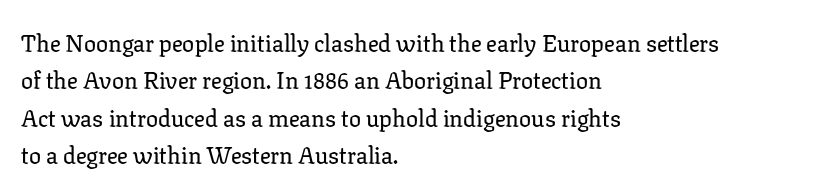
{"italic": "no", "underline": "no", "align": "left", "line_spacing": "normal", "line_spacing_ratio": 1.56, "letter_spacing": "normal", "letter_spacing_em": 0.0, "glyph_px": 24}
